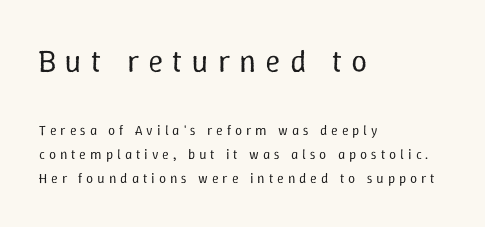
The image shows 32 px regular-weight type, upright; set left-aligned, line spacing 1.72x, unusually wide letter spacing (+0.28 em), not underlined; the first (top) block is 2.29x larger; low stroke contrast and a medium x-height.
